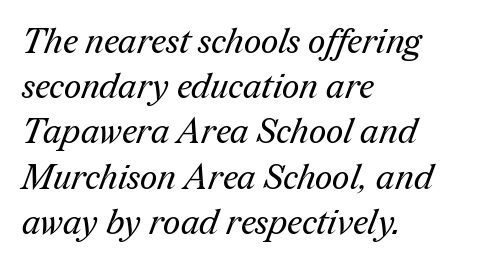
The image shows 34 px regular-weight serif type; set left-aligned, normal line spacing (1.33x), normal letter spacing, not underlined; medium stroke contrast and a medium x-height.
